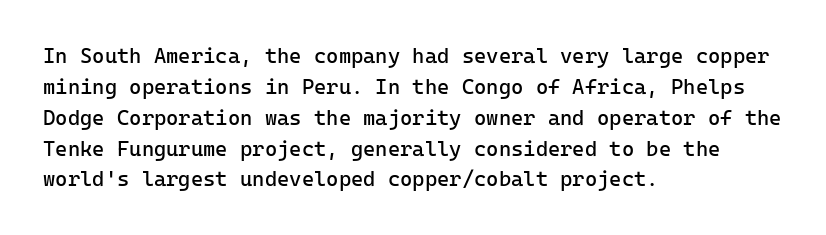
If you drew a line through each stem, it would be perfectly vertical. Leftover space on each line is placed entirely after the last word. The vertical gap from one line to the next is medium. The specimen omits any rule beneath the text block's lines.
